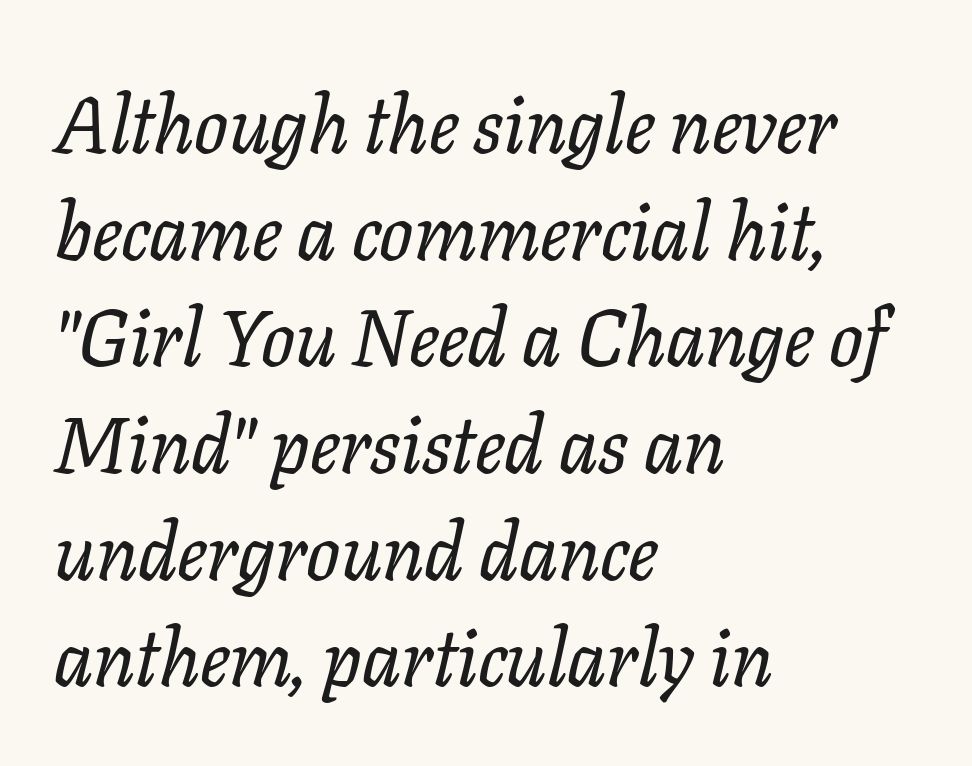
The image shows 79 px serif type, italic (leaning right); set left-aligned, normal line spacing (1.35x), normal letter spacing, not underlined; low stroke contrast and a medium x-height.
